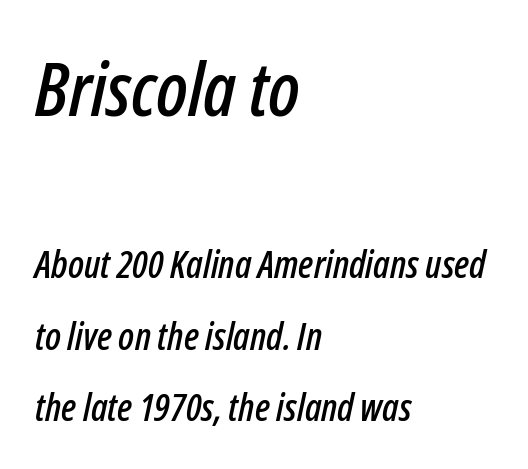
Would a proofreader flag this as italicized? Yes. Do the characters align in a grid? No, the font is proportional. Large over small — that's the arrangement of the two blocks here. The letterforms sit shoulder to shoulder at normal distance. A bare baseline throughout the passage.
